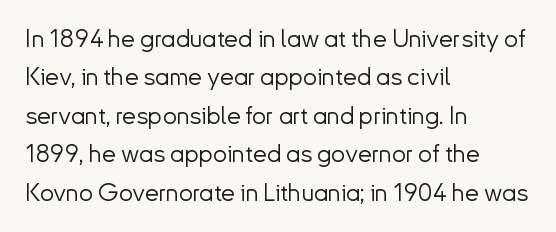
This sample uses an upright cut, with every glyph sitting square on the baseline. The string is rendered with underlining switched off. Tracking value appears to be zero — textbook default spacing. The lines in this sample share a left origin and differ only in where they stop. Vertical spacing — default.
